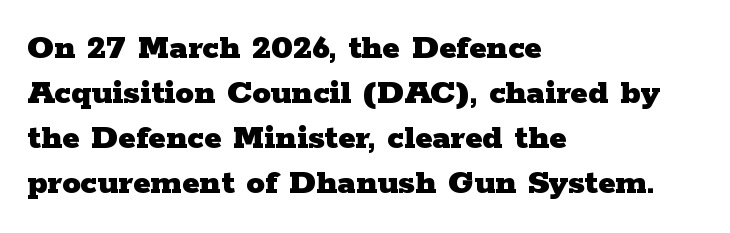
Line beginnings align vertically; line endings do not. Descenders are the only things crossing below the line. You could call the tracking neutral — neither tight nor loose. The lettering stays uniformly vertical, giving the passage a roman look.
